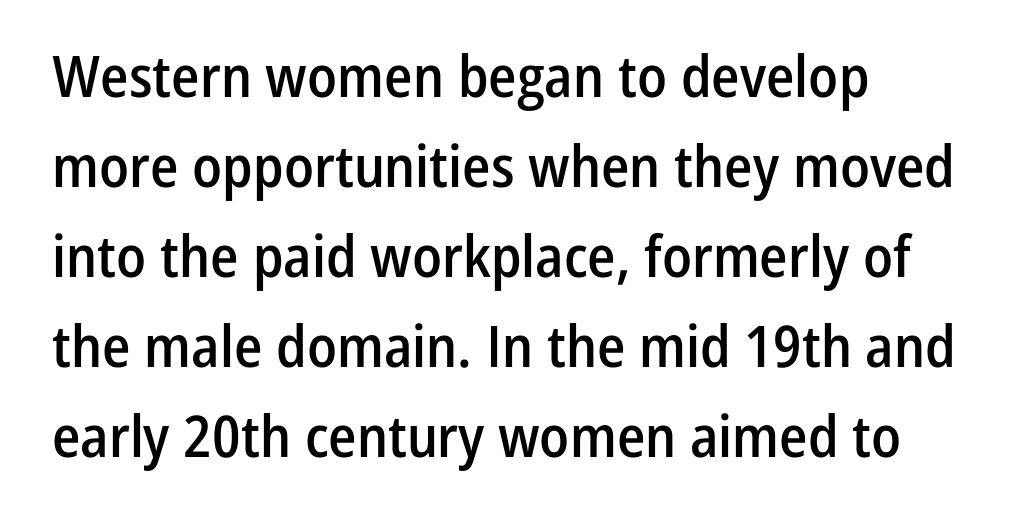
Q: Is the text bold? A: Semi-bold.
Q: Is the text italic (slanted)? A: No, it is upright.
Q: Is the typeface a serif or a sans-serif typeface? A: Sans-serif.
Q: Is the text underlined? A: No.
Q: Is the spacing between letters normal or unusually wide? A: Normal.
Q: Is the spacing between lines tight, normal or loose? A: Normal.
Q: Width (condensed, normal, or wide)? A: Condensed.
Q: Stroke contrast? A: Low.
Q: x-height? A: Medium.
Q: Monospaced? A: No.
